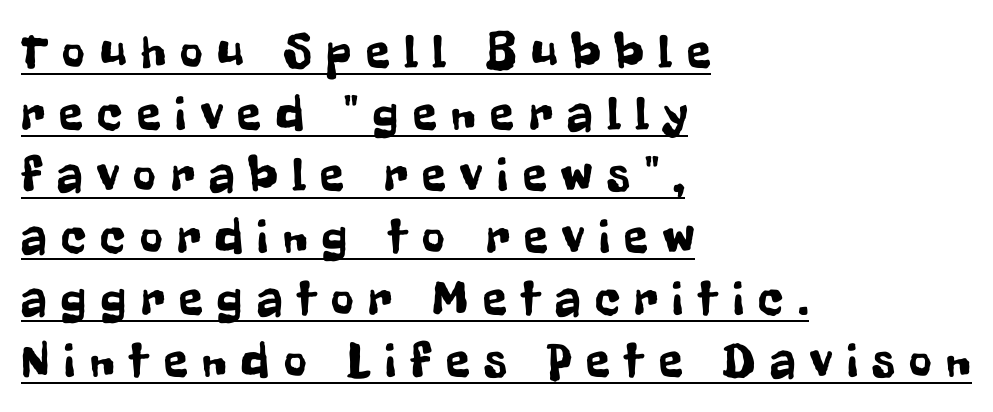
Q: Is the text italic (slanted)? A: No, it is upright.
Q: Is the typeface a serif or a sans-serif typeface? A: Sans-serif.
Q: Is the text underlined? A: Yes.
Q: How is the paragraph aligned? A: Left-aligned.
Q: Is the spacing between letters normal or unusually wide? A: Unusually wide.
Q: Is the spacing between lines tight, normal or loose? A: Normal.
Q: Width (condensed, normal, or wide)? A: Condensed.
Q: Stroke contrast? A: Low.
Q: x-height? A: Medium.
Q: Monospaced? A: No.
